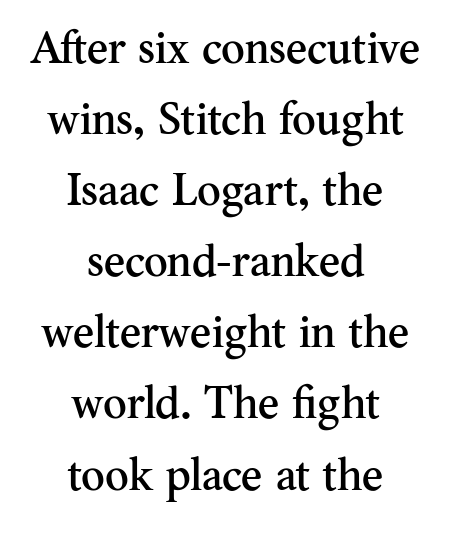
The words here are not underlined. Line spacing here is normal. Does the lettering tilt? It doesn't — this is upright. These lines are rendered in a variable-pitch font. Line starts and ends both wander, symmetrically.
